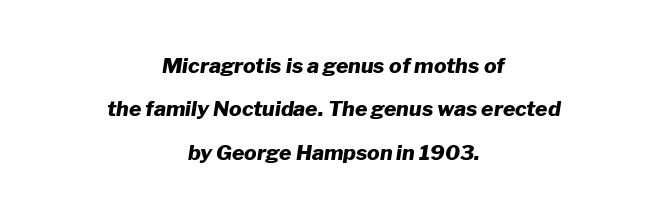
The image shows 21 px bold type, italic (leaning right); set centered, loose line spacing (2.07x), normal letter spacing, not underlined.
